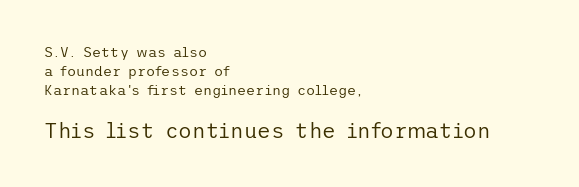
The image shows 21 px text type, upright; set left-aligned, normal line spacing (1.36x), normal letter spacing, not underlined; the second (bottom) block is 1.5x larger.
